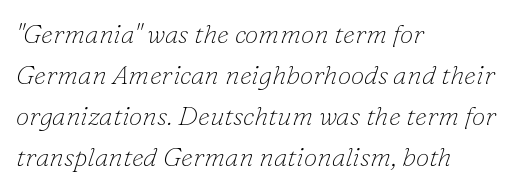
{"italic": "yes", "lean": "right", "slant_degrees": 16, "bold": "no", "underline": "no", "align": "left", "line_spacing": "normal", "line_spacing_ratio": 1.52, "letter_spacing": "normal", "letter_spacing_em": 0.0, "glyph_px": 27}
